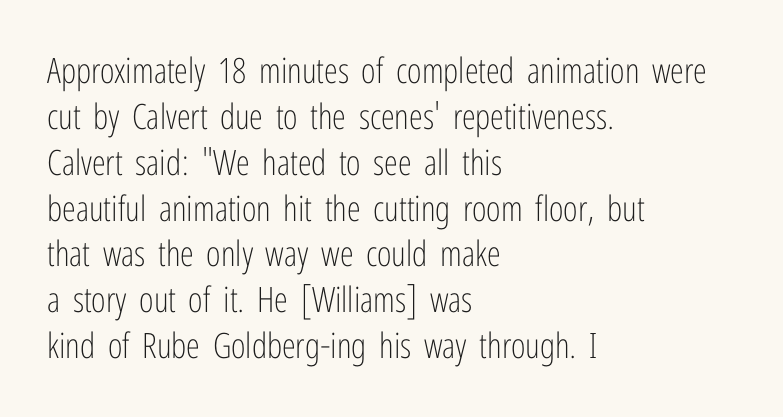
Q: Is the text bold? A: No.
Q: Is the text italic (slanted)? A: No, it is upright.
Q: Is the typeface a serif or a sans-serif typeface? A: Sans-serif.
Q: Is the text underlined? A: No.
Q: How is the paragraph aligned? A: Left-aligned.
Q: Is the spacing between letters normal or unusually wide? A: Normal.
Q: Is the spacing between lines tight, normal or loose? A: Normal.
Q: Width (condensed, normal, or wide)? A: Condensed.
Q: Stroke contrast? A: Low.
Q: x-height? A: Medium.
Q: Monospaced? A: No.
